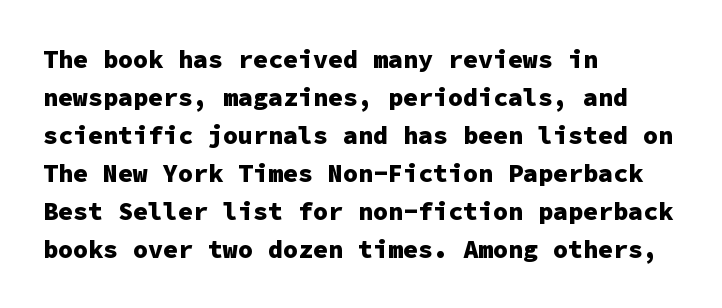
{"italic": "no", "bold": "yes", "underline": "no", "align": "left", "line_spacing": "normal", "line_spacing_ratio": 1.52, "letter_spacing": "normal", "letter_spacing_em": 0.0, "glyph_px": 25}
